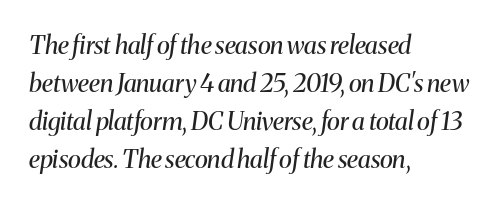
Q: Is the text bold? A: No.
Q: Is the text italic (slanted)? A: Yes, it leans right by about 8 degrees.
Q: Is the text underlined? A: No.
Q: How is the paragraph aligned? A: Left-aligned.
Q: Is the spacing between letters normal or unusually wide? A: Normal.
Q: Is the spacing between lines tight, normal or loose? A: Normal.
